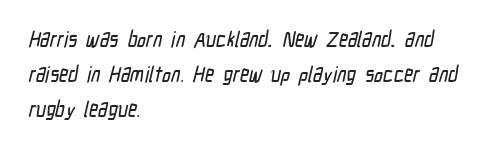
{"underline": "no", "align": "left", "line_spacing": "normal", "line_spacing_ratio": 1.6, "letter_spacing": "normal", "letter_spacing_em": 0.0, "glyph_px": 22}
